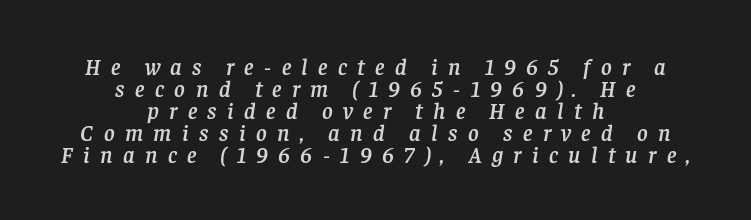
{"italic": "yes", "lean": "right", "slant_degrees": 8, "underline": "no", "align": "center", "line_spacing": "tight", "line_spacing_ratio": 0.96, "letter_spacing": "wide", "letter_spacing_em": 0.45, "glyph_px": 23}
